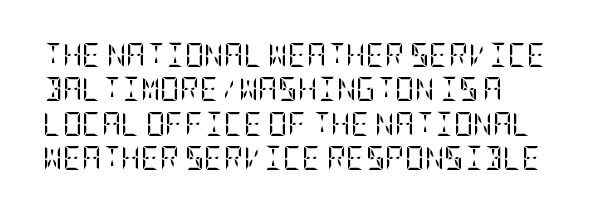
Q: Is the text bold? A: No.
Q: Is the text italic (slanted)? A: No, it is upright.
Q: Is the text underlined? A: No.
Q: Is the spacing between letters normal or unusually wide? A: Normal.
Q: Is the spacing between lines tight, normal or loose? A: Normal.
